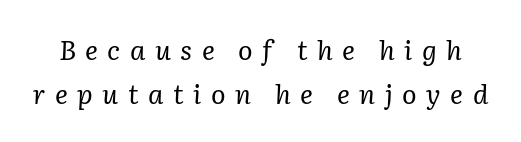
Q: Is the text bold? A: No.
Q: Is the text italic (slanted)? A: Yes, it leans right by about 2 degrees.
Q: Is the text underlined? A: No.
Q: Is the spacing between letters normal or unusually wide? A: Unusually wide.
Q: Is the spacing between lines tight, normal or loose? A: Normal.
